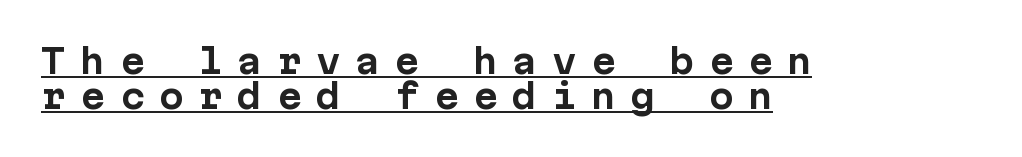
Typeset ragged right — the left edge is the straight one. The letters march in equal steps, a hallmark of fixed-pitch type. Italic: no, the glyphs are upright roman. Typographic density is high because the face is bold.
